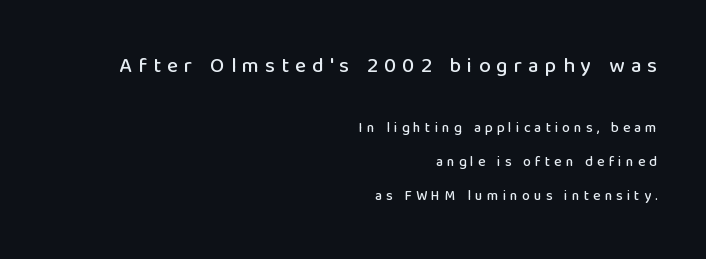
The image shows 21 px text type, upright; set right-aligned, loose line spacing (2.41x), unusually wide letter spacing (+0.29 em), not underlined; the first (top) block is 1.5x larger.
